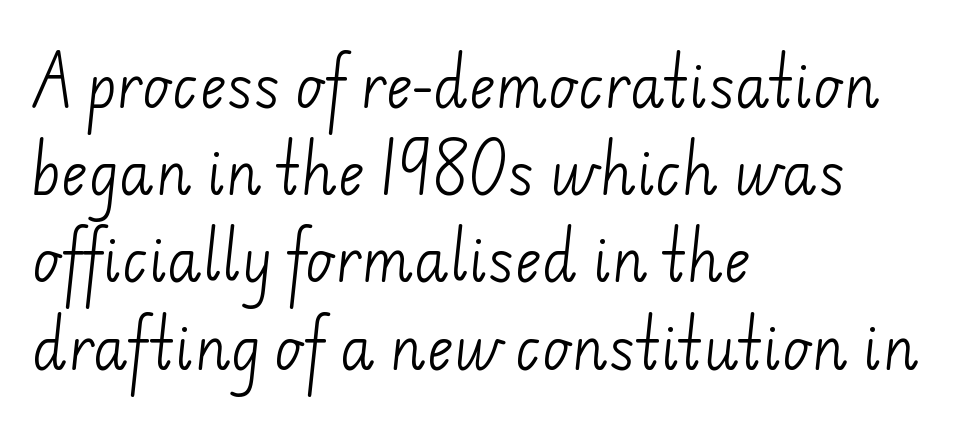
{"serif": "no", "bold": "no", "weight": "light", "width": "normal", "stroke_contrast": "low", "x_height": "small", "monospaced": "no", "underline": "no", "align": "left", "line_spacing": "normal", "line_spacing_ratio": 1.53, "letter_spacing": "normal", "letter_spacing_em": 0.0, "glyph_px": 57}
